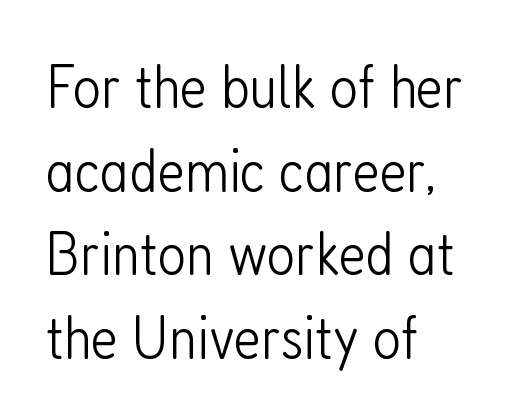
{"serif": "no", "italic": "no", "bold": "no", "weight": "light", "width": "condensed", "stroke_contrast": "low", "x_height": "medium", "monospaced": "no", "underline": "no", "align": "left", "line_spacing": "normal", "line_spacing_ratio": 1.35, "letter_spacing": "normal", "letter_spacing_em": 0.0, "glyph_px": 62}
